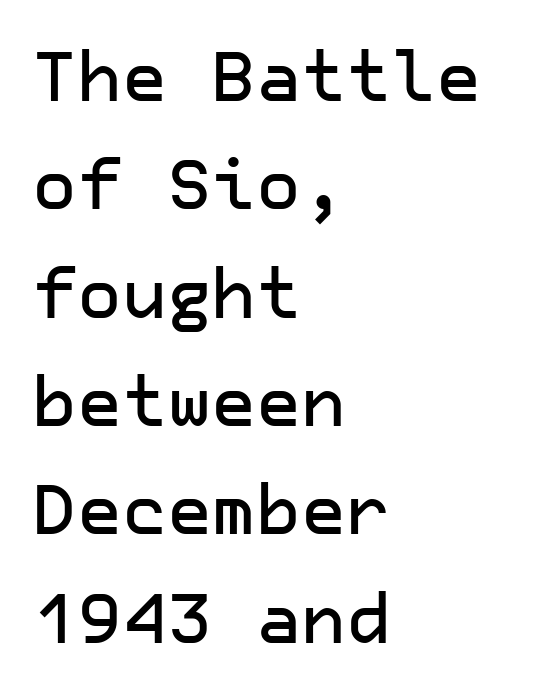
{"serif": "no", "italic": "no", "width": "normal", "stroke_contrast": "low", "x_height": "medium", "underline": "no", "align": "left", "line_spacing": "normal", "line_spacing_ratio": 1.57, "letter_spacing": "normal", "letter_spacing_em": 0.0, "glyph_px": 69}
